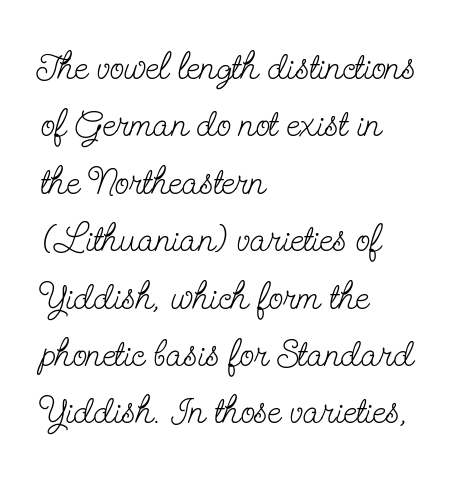
Summary of vertical rhythm: regular, with standard interline spacing. Leftover space on each line is placed entirely after the last word. Look at the tracking — it's just the regular setting, nothing added. A typesetter would label this face a serif.
